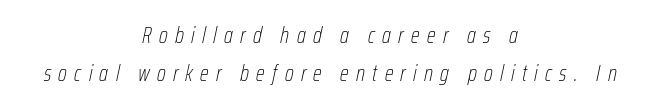
The image shows 23 px text type, italic (leaning right); set centered, normal line spacing (1.64x), unusually wide letter spacing (+0.32 em), not underlined.
